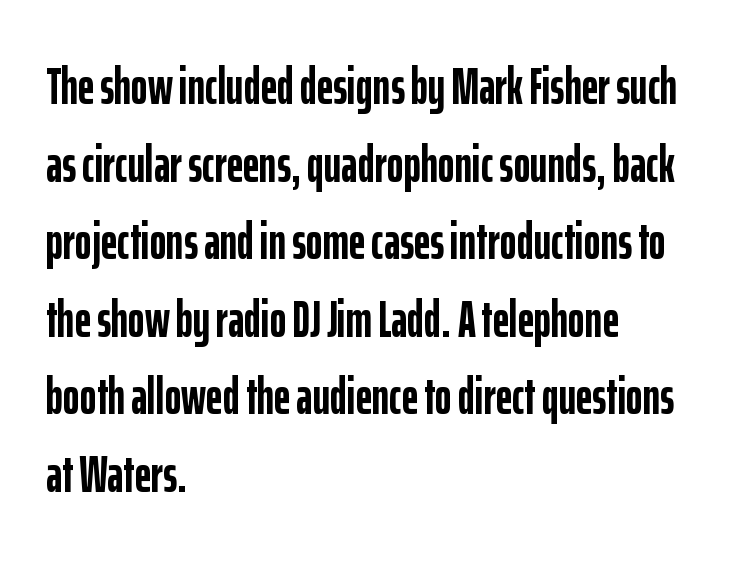
These lines stack with their left ends in a neat column. Does the lettering tilt? It doesn't — this is upright. Type style note: lacks serifs. Descender tails drop into unmarked territory. What weight is shown? A full bold with thick strokes. Words appear dense and cohesive because spacing is normal.
